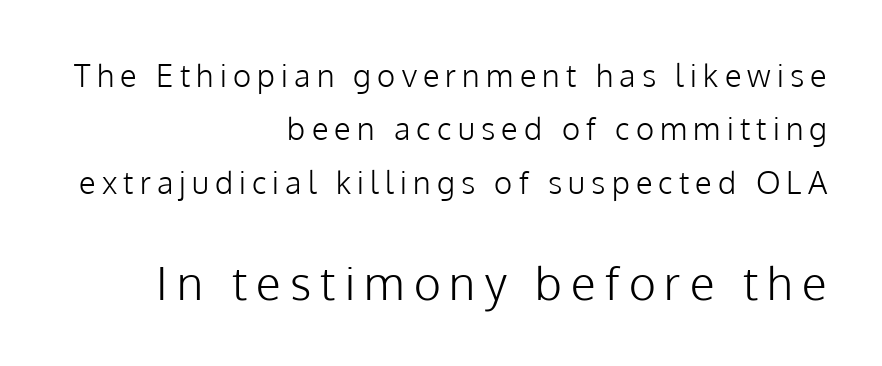
{"serif": "no", "italic": "no", "bold": "no", "weight": "light", "width": "normal", "stroke_contrast": "low", "x_height": "medium", "monospaced": "no", "underline": "no", "align": "right", "line_spacing_ratio": 1.72, "letter_spacing": "wide", "letter_spacing_em": 0.2, "larger_block": "second", "size_ratio": 1.48, "glyph_px": 46}
